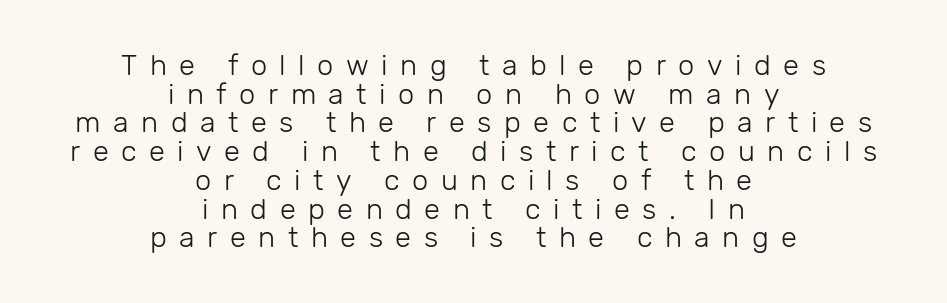
Q: Is the text bold? A: No.
Q: Is the text italic (slanted)? A: No, it is upright.
Q: Is the typeface a serif or a sans-serif typeface? A: Sans-serif.
Q: Is the text underlined? A: No.
Q: How is the paragraph aligned? A: Centered.
Q: Is the spacing between letters normal or unusually wide? A: Unusually wide.
Q: Is the spacing between lines tight, normal or loose? A: Tight.
Q: Width (condensed, normal, or wide)? A: Normal.
Q: Stroke contrast? A: Low.
Q: x-height? A: Medium.
Q: Monospaced? A: No.
